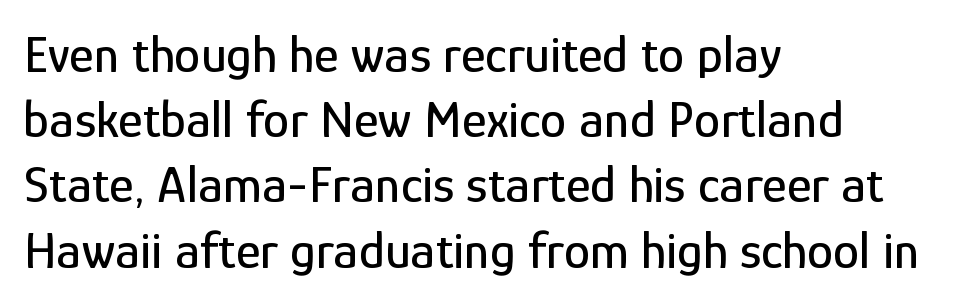
In terms of posture, this sample is upright. A typesetter would call this proportional, since set widths differ per character. A student would call this left alignment; a typographer would say flush left, rag right. The passage shown is not underscored anywhere.
